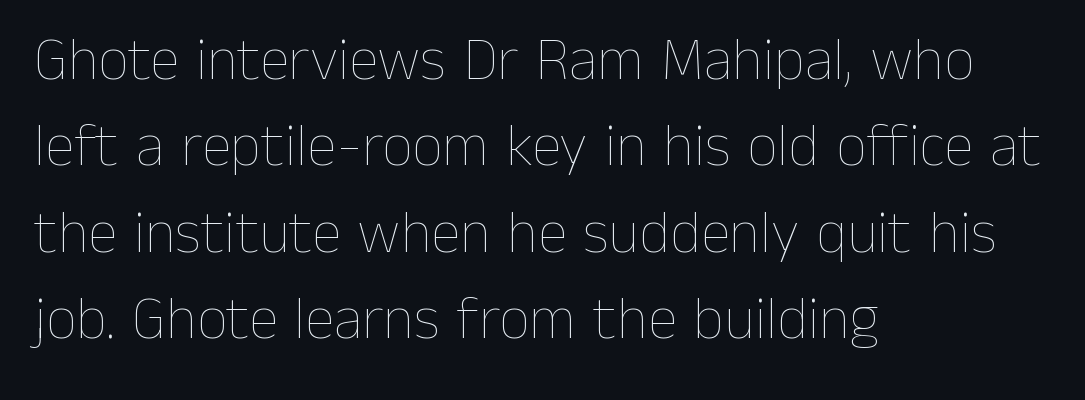
The image shows 60 px thin type, upright; set left-aligned, normal line spacing (1.44x), normal letter spacing, not underlined; low stroke contrast and a medium x-height.
